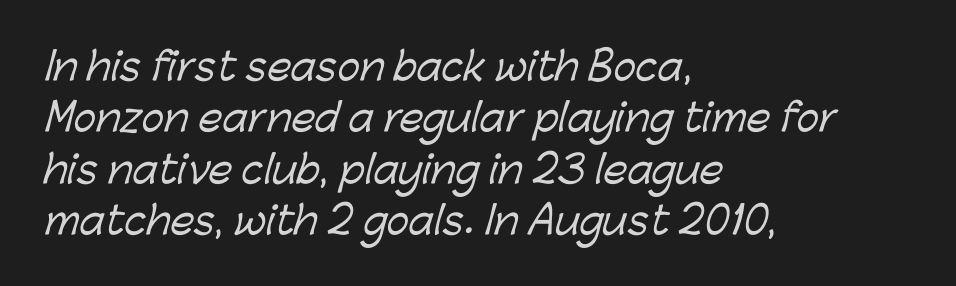
I'd call this a sans setting — the letters go barefoot. Plain, unruled lines of type. Tracking value appears to be zero — textbook default spacing. This block has exactly the height ordinary leading produces.
